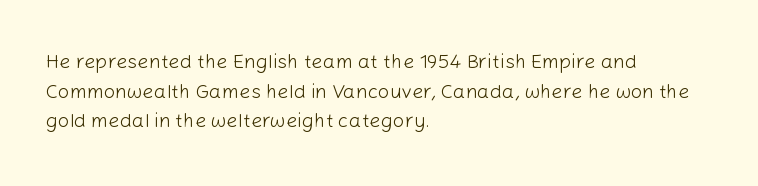
Compared with a typical body face, this is equally light or lighter still. The line texture is even and compact thanks to regular tracking. The space directly below the letters is spotless. Nope, not italic — everything's standing straight.
